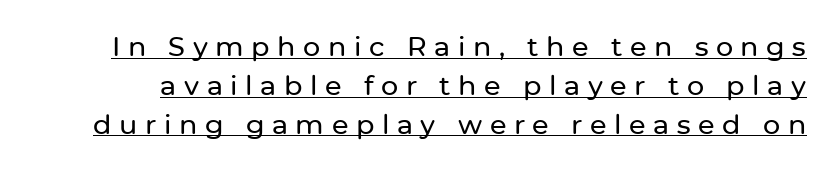
The image shows 27 px text type, upright; set normal line spacing (1.44x), unusually wide letter spacing (+0.28 em), underlined.
